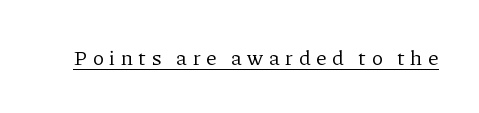
No letter is thick-stroked: the sample isn't bold. The line texture is sparse and dotted thanks to wide tracking. Do the letters lean? They stand straight. Beneath each row of characters lies a ruled line.
